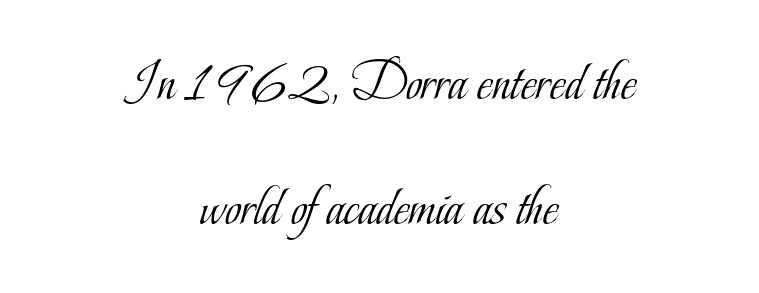
{"serif": "yes", "bold": "no", "weight": "light", "width": "condensed", "stroke_contrast": "low", "x_height": "small", "monospaced": "no", "underline": "no", "align": "center", "line_spacing": "loose", "line_spacing_ratio": 2.27, "letter_spacing": "normal", "letter_spacing_em": 0.0, "glyph_px": 55}
